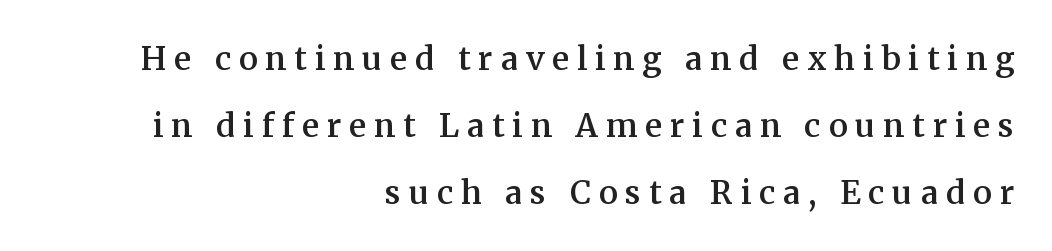
Little horizontal feet cap the strokes, marking this as serif type. Vertical strokes here are truly vertical. Which margin do the lines hug? The right one — the left edge is uneven. Here the designer chose a conventional face with non-uniform glyph widths. Typographic density is moderately raised because the face is semibold. Someone cranked the tracking dial way up on this one.
